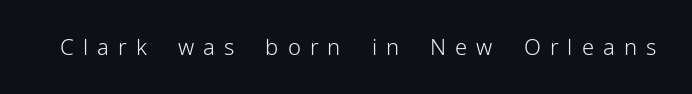
Q: Is the text bold? A: No.
Q: Is the text italic (slanted)? A: No, it is upright.
Q: Is the text underlined? A: No.
Q: Is the spacing between letters normal or unusually wide? A: Unusually wide.
